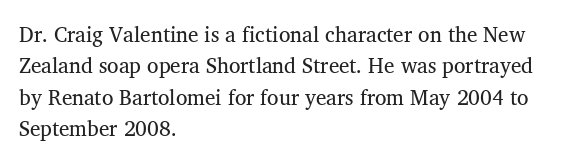
Each row of text sits above clean, open space. Italic? Not at all — the glyphs are vertical. Typeset ragged right — the left edge is the straight one. Each word holds together tightly as a unit, with standard inter-letter gaps. Interline gaps are of average width in this sample.
